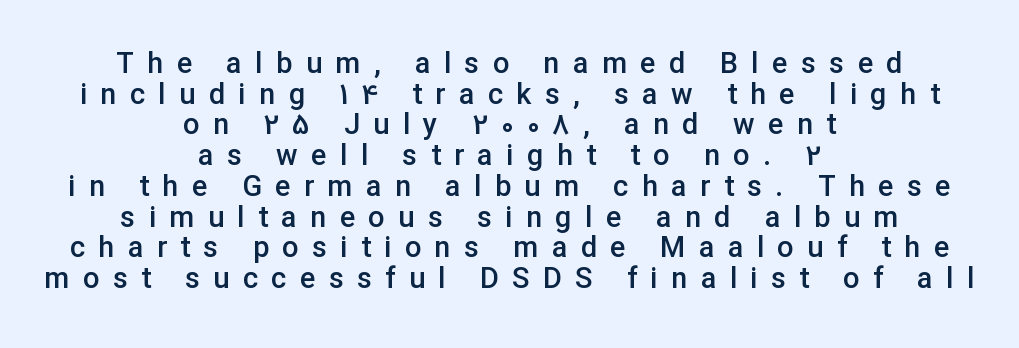
Look at the stroke-to-counter ratio: somewhat heavy, a semibold. Font category for this specimen: sans-serif. Spacing between characters has been opened up far beyond the box default. Words float on clear page, feet unadorned. Is the block centered? Yes — each line is placed symmetrically about the middle. The face used here is proportionally spaced, like ordinary book or web type.
